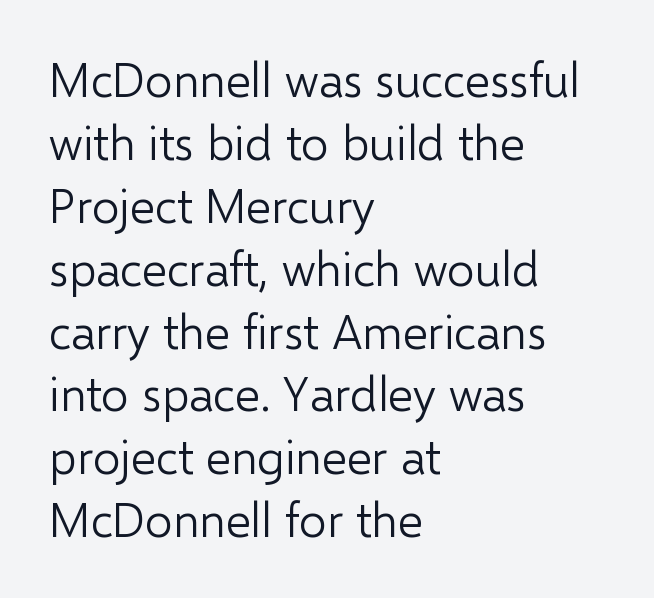
Does the copy run flush right? No — it runs flush left. Character widths vary here, with narrow letters taking less room than wide ones. A light-to-regular cut is what we see here. Honestly, the row spacing looks completely unremarkable. Is the letter spacing exaggerated? No — it looks like the ordinary default.
